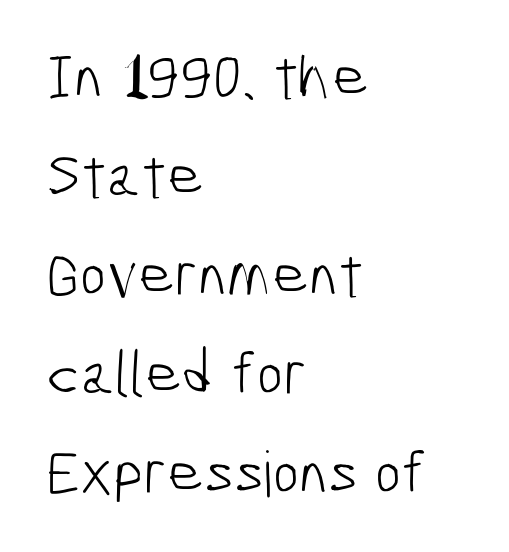
{"serif": "no", "bold": "no", "weight": "light", "width": "condensed", "stroke_contrast": "low", "x_height": "medium", "monospaced": "no", "underline": "no", "align": "left", "line_spacing": "normal", "line_spacing_ratio": 1.57, "letter_spacing": "normal", "letter_spacing_em": 0.0, "glyph_px": 63}
